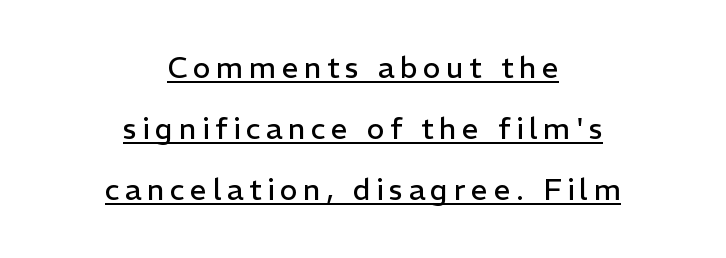
The image shows 30 px regular-weight sans-serif type, upright; set centered, loose line spacing (2.04x), underlined; low stroke contrast and a medium x-height.
